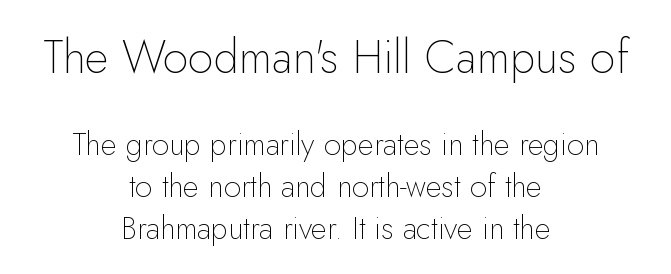
Q: Is the text bold? A: No.
Q: Is the text italic (slanted)? A: No, it is upright.
Q: Is the typeface a serif or a sans-serif typeface? A: Sans-serif.
Q: Is the text underlined? A: No.
Q: How is the paragraph aligned? A: Centered.
Q: Is the spacing between letters normal or unusually wide? A: Normal.
Q: Is the spacing between lines tight, normal or loose? A: Normal.
Q: Which block of text is set in a larger size, the first (top) or the second (bottom)? A: The first (top) one.
Q: Width (condensed, normal, or wide)? A: Normal.
Q: Stroke contrast? A: Low.
Q: x-height? A: Small.
Q: Monospaced? A: No.
